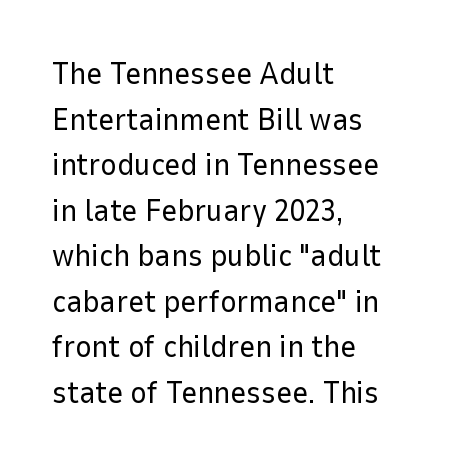
The lines sit at an ordinary, default distance from one another. Typographically, this falls in the sans-serif category. On a weight scale, this lands at 450 or below. Glyph-to-glyph distance matches everyday printed text. Beneath every word, the page is bare. Varying glyph widths throughout — classic text-font behaviour.
